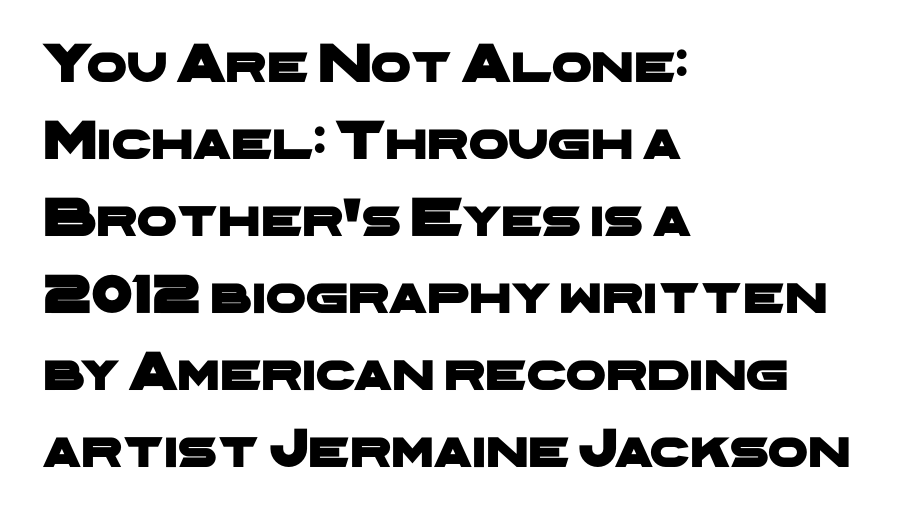
{"serif": "no", "width": "wide", "stroke_contrast": "low", "x_height": "medium", "monospaced": "no", "underline": "no", "align": "left", "line_spacing": "normal", "line_spacing_ratio": 1.35, "letter_spacing": "normal", "letter_spacing_em": 0.0, "glyph_px": 57}
